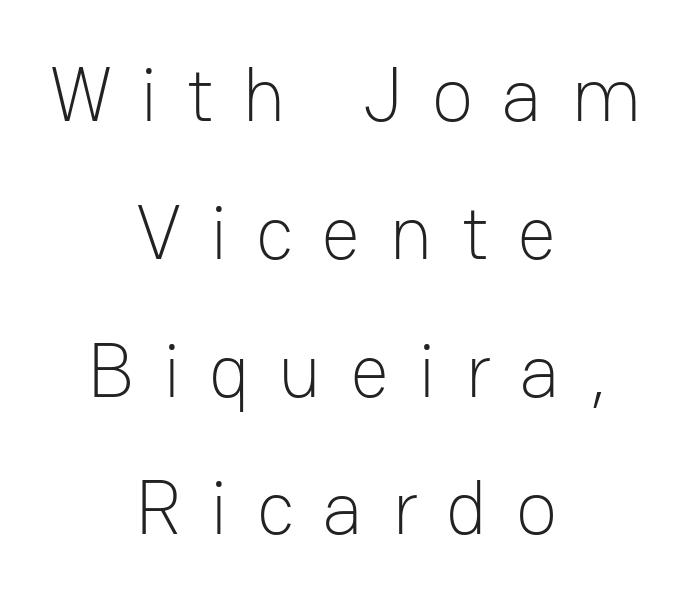
If you drew a line through each stem, it would be perfectly vertical. The specimen omits any rule beneath the text block's lines. These lines are composed in type without serifs. The rag falls on both sides of this text block equally.
